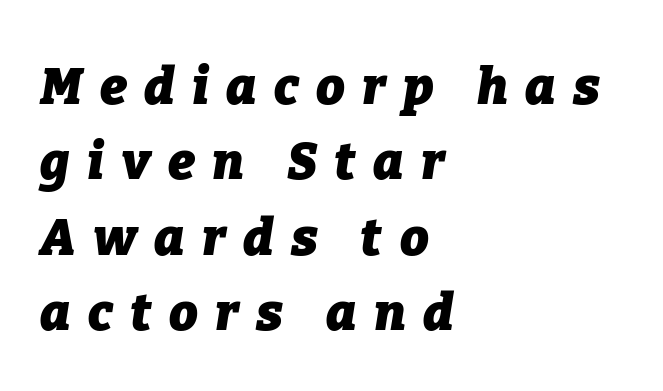
The image shows 51 px heavy type, italic (leaning right); set left-aligned, normal line spacing (1.48x), unusually wide letter spacing (+0.34 em), not underlined; low stroke contrast and a medium x-height.
